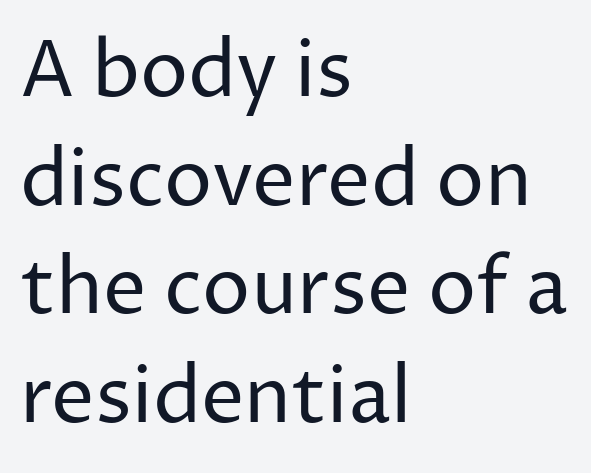
The image shows 77 px regular-weight sans-serif type, upright; set left-aligned, normal line spacing (1.41x), normal letter spacing, not underlined; low stroke contrast and a medium x-height.
